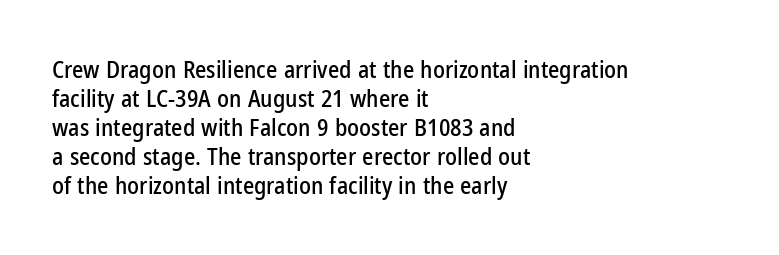
{"italic": "no", "underline": "no", "align": "left", "line_spacing_ratio": 1.21, "letter_spacing": "normal", "letter_spacing_em": 0.0, "glyph_px": 24}
